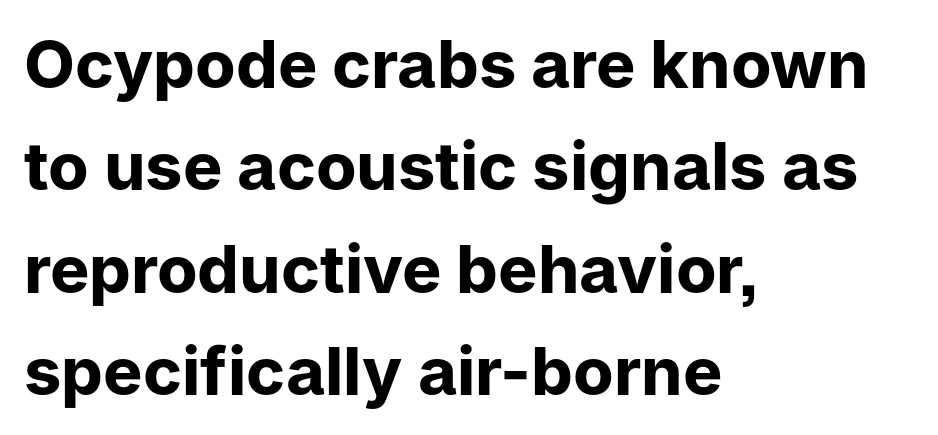
Observe the ordinary spacing: letters are neighbours, not strangers. In terms of leading, this rendering sits right in the middle. No word sits above an underline. Strong, thick strokes mark this as bold type. These lines stack with their left ends in a neat column.
